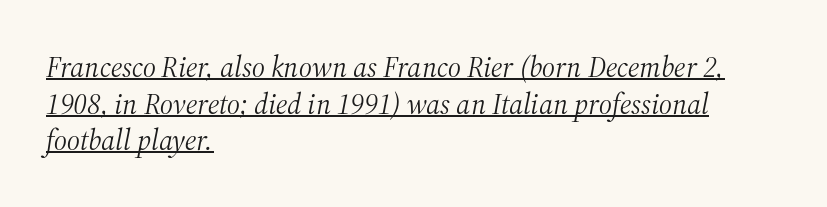
You can tell from the footed stems that serif type was used. Whoever set this chose a conventional vertical rhythm. Between one letter and the next there's only the usual sliver of space. This sample carries an underscore along the baseline area. No extra ink here — the face is not bold.
